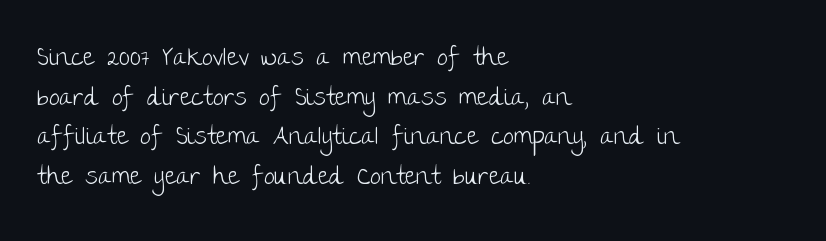
The image shows 25 px text type, upright; set left-aligned, normal line spacing (1.59x), normal letter spacing, not underlined.
